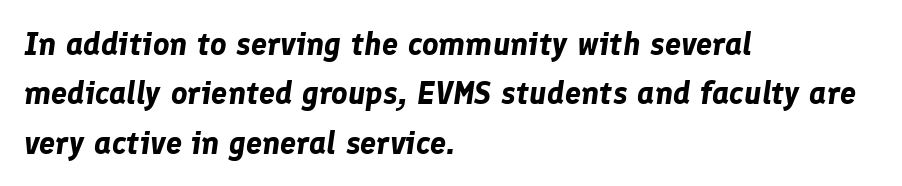
Set as a true bold cut, around the 700 mark. You could not count columns in this text — the font is proportionally spaced. There's an unmistakable incline to the writing here. Leftover space on each line is placed entirely after the last word.
